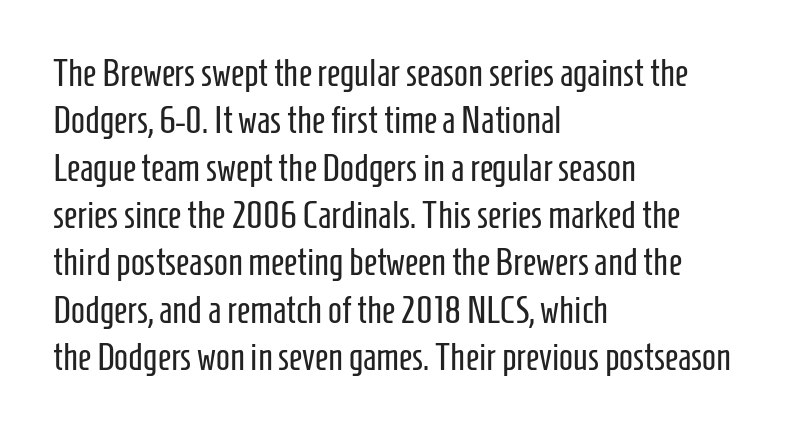
The image shows 37 px regular-weight, condensed sans-serif type, upright; set left-aligned, normal line spacing (1.28x), normal letter spacing, not underlined; low stroke contrast and a medium x-height.
